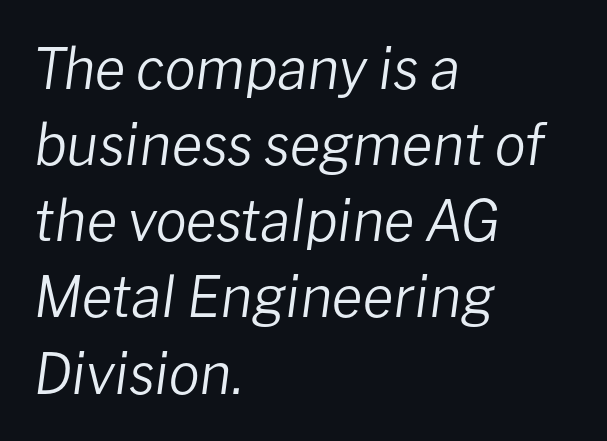
The image shows 56 px regular-weight type, italic (leaning right); set left-aligned, normal line spacing (1.36x), normal letter spacing, not underlined; low stroke contrast and a medium x-height.
